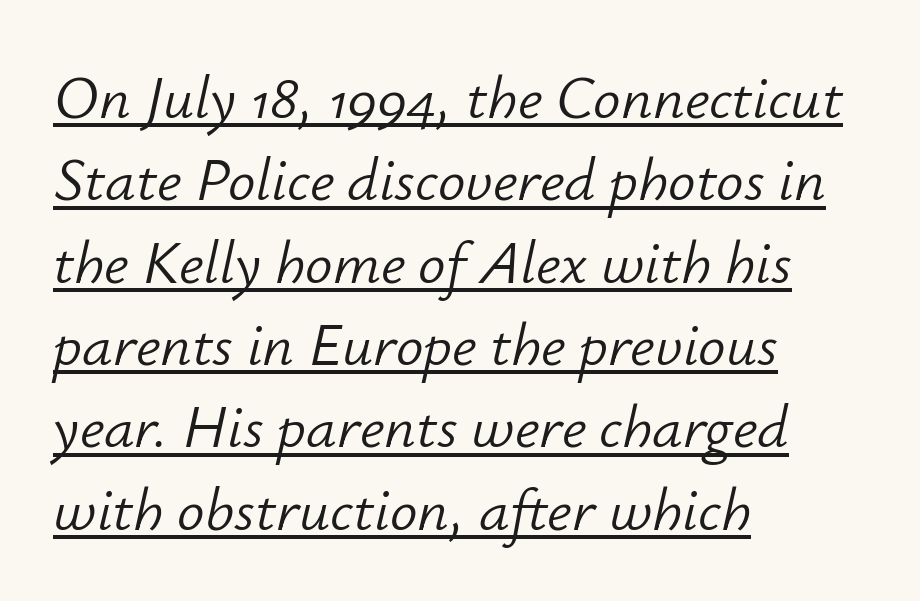
The image shows 61 px light type, italic (leaning right); set left-aligned, normal line spacing (1.35x), normal letter spacing, underlined; low stroke contrast and a small x-height.
